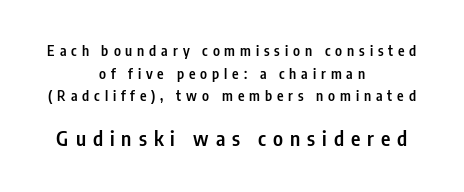
{"italic": "no", "bold": "semi", "underline": "no", "align": "center", "line_spacing": "normal", "line_spacing_ratio": 1.61, "letter_spacing": "wide", "letter_spacing_em": 0.35, "larger_block": "second", "size_ratio": 1.43, "glyph_px": 20}
